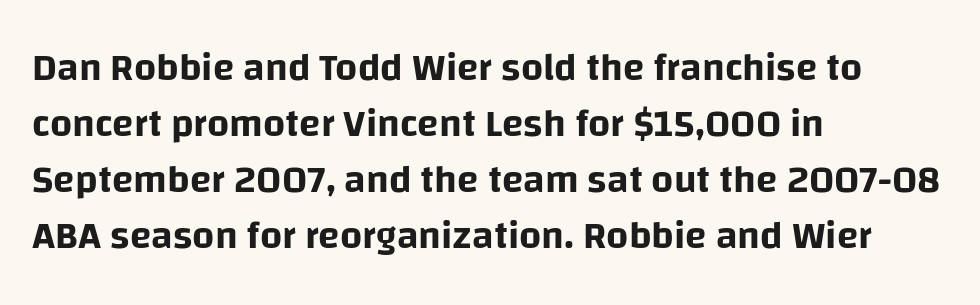
The image shows 39 px sans-serif type, upright; set left-aligned, normal line spacing (1.44x), normal letter spacing, not underlined; low stroke contrast and a large x-height.
